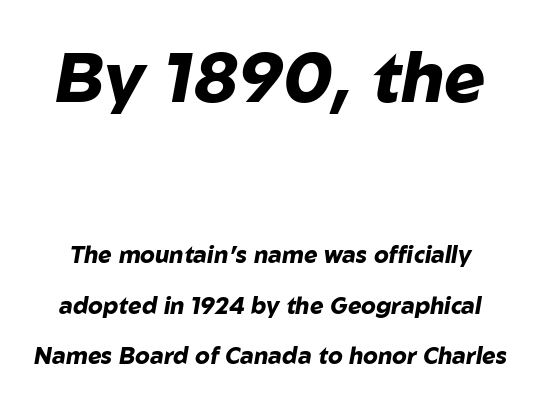
The image shows 70 px heavy type, italic (leaning right); set loose line spacing (2.19x), normal letter spacing, not underlined; the first (top) block is 3.04x larger; low stroke contrast and a medium x-height.
